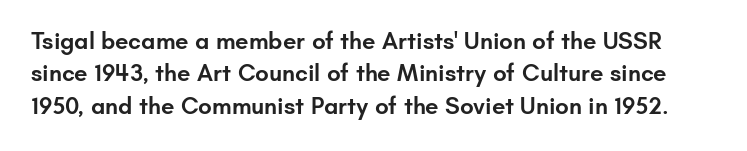
The image shows 24 px text type, upright; set normal line spacing (1.35x), normal letter spacing, not underlined.
